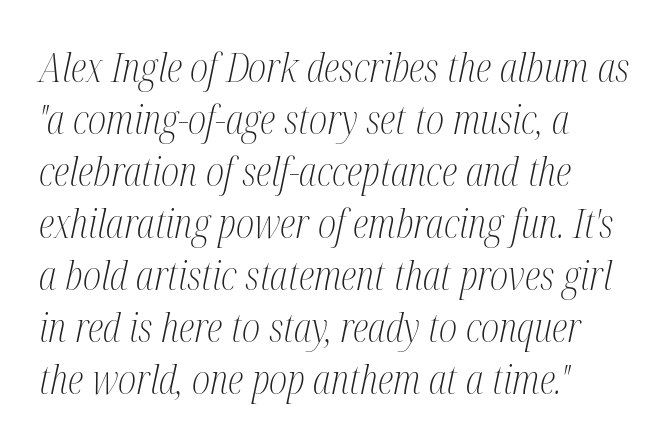
The rendering uses natural spacing where letterforms have individual widths. Line starts are locked; line ends wander. The typesetting does not lean heavy: it is not bold. Unmarked baselines from the first word to the last. Interline gaps are of average width in this sample. Glyph-to-glyph distance matches everyday printed text.
